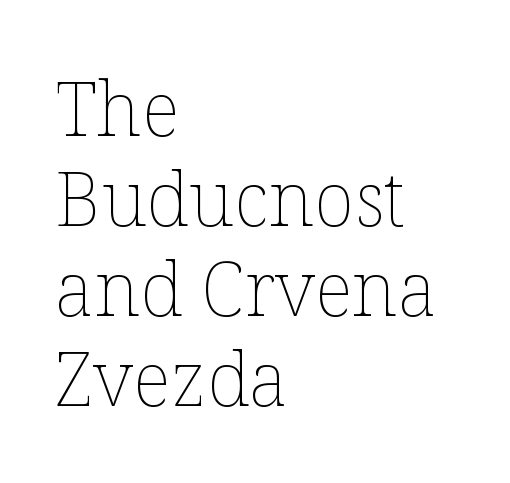
{"italic": "no", "bold": "no", "weight": "thin", "width": "normal", "stroke_contrast": "low", "x_height": "medium", "monospaced": "no", "underline": "no", "align": "left", "line_spacing_ratio": 1.2, "letter_spacing": "normal", "letter_spacing_em": 0.0, "glyph_px": 75}
